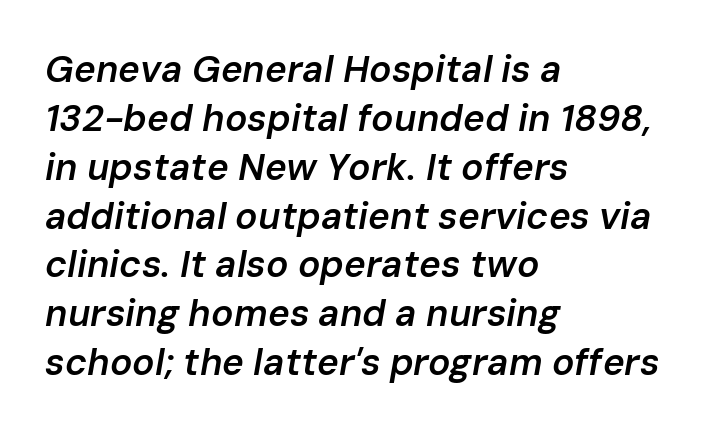
Here the designer chose a conventional face with non-uniform glyph widths. Designer's note — italics engaged. The face used here is a semibold: visibly heavier than regular, lighter than bold. Alignment: flush left.
